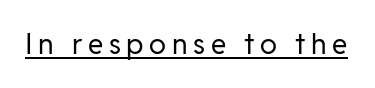
The image shows 28 px regular-weight sans-serif type, upright; set unusually wide letter spacing (+0.2 em), underlined; low stroke contrast and a medium x-height.
